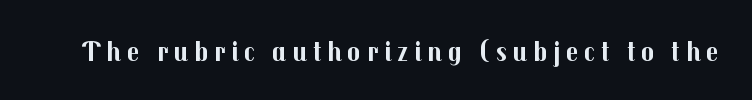
Serif or sans? Sans — the stroke terminals are bare. Proportional: the letters do not fall into vertical columns. Underline: absent. The passage shown is emphatically bold. The rendering inserts visible extra space after every character. When letters stand straight like this, we call the style roman or upright.
